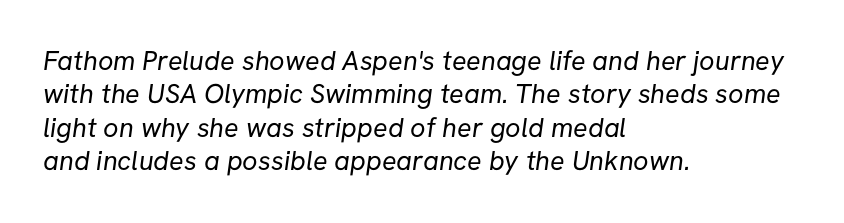
The image shows 27 px text type; set left-aligned, line spacing 1.24x, normal letter spacing, not underlined.
